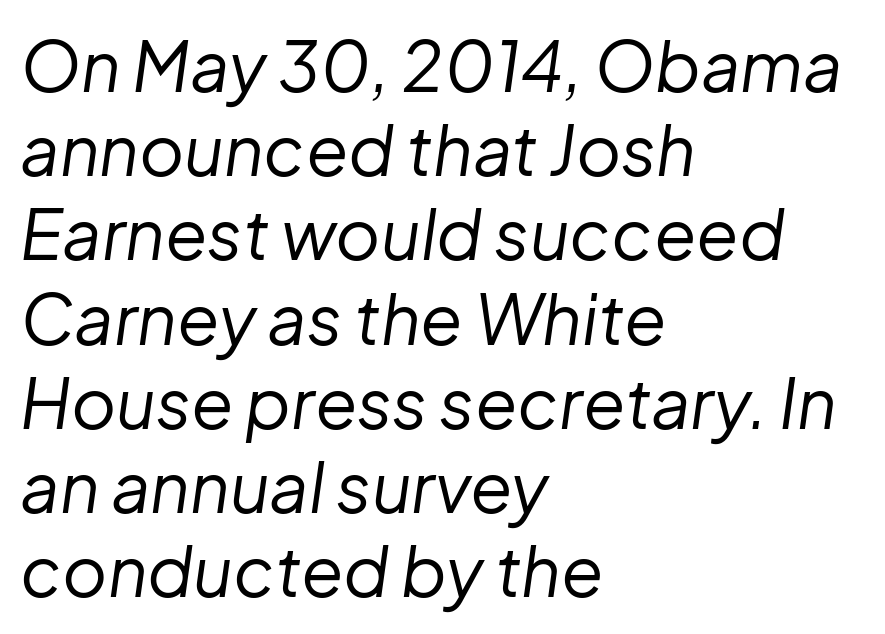
The image shows 69 px regular-weight type, italic (leaning right); set left-aligned, line spacing 1.22x, normal letter spacing, not underlined; low stroke contrast and a medium x-height.
